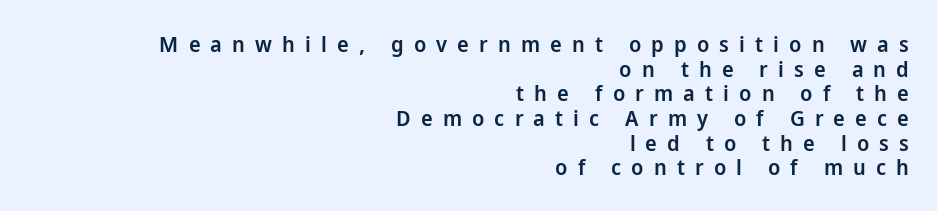
{"italic": "no", "bold": "semi", "underline": "no", "align": "right", "line_spacing": "tight", "line_spacing_ratio": 1.12, "letter_spacing": "wide", "letter_spacing_em": 0.46, "glyph_px": 22}
